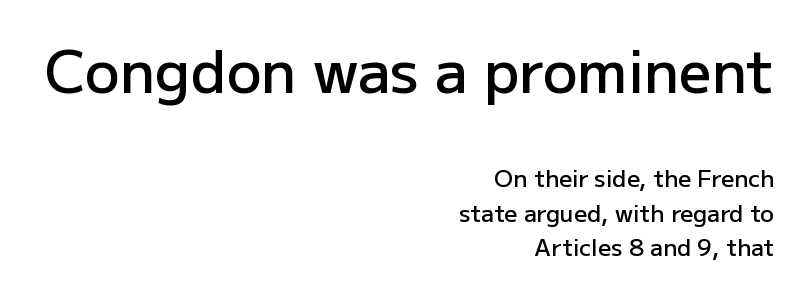
The image shows 58 px semibold sans-serif type, upright; set right-aligned, normal line spacing (1.52x), normal letter spacing, not underlined; the first (top) block is 2.52x larger; low stroke contrast and a medium x-height.
